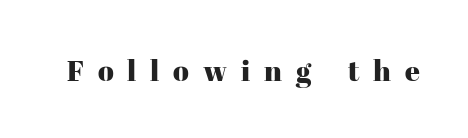
The image shows 29 px serif type, upright; set unusually wide letter spacing (+0.48 em), not underlined; high stroke contrast and a medium x-height.
